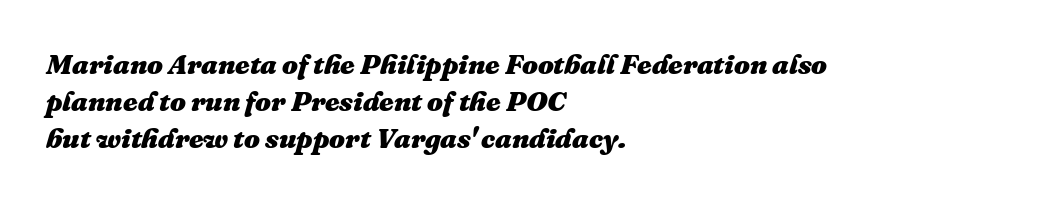
The image shows 28 px heavy type, italic (leaning right); set left-aligned, normal line spacing (1.32x), normal letter spacing, not underlined; medium stroke contrast and a medium x-height.
